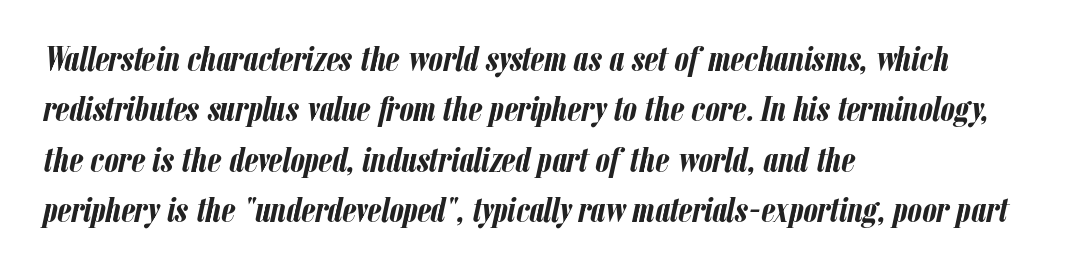
The image shows 36 px semibold, condensed type, italic (leaning right); set left-aligned, normal line spacing (1.4x), normal letter spacing, not underlined; low stroke contrast and a medium x-height.
